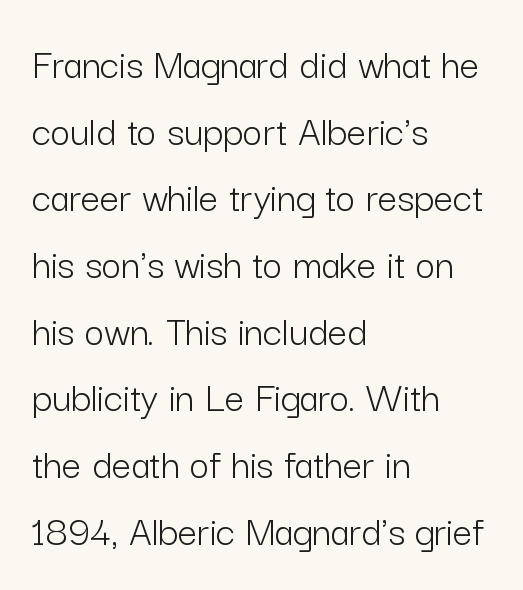
Normally led — the rows are evenly, conventionally spaced. Descenders hang freely into open space. Nothing heavy about these letters — not bold at all. The text was rendered using a sans face with plain stroke endings. Does the lettering tilt? It doesn't — this is upright.
